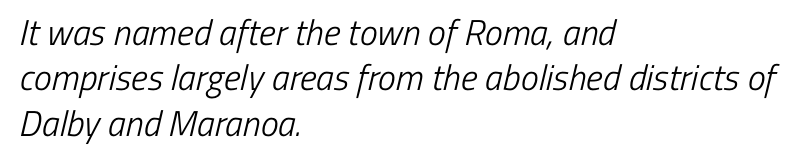
Q: Is the text bold? A: No.
Q: Is the typeface a serif or a sans-serif typeface? A: Sans-serif.
Q: Is the text underlined? A: No.
Q: How is the paragraph aligned? A: Left-aligned.
Q: Is the spacing between letters normal or unusually wide? A: Normal.
Q: Is the spacing between lines tight, normal or loose? A: Normal.
Q: Width (condensed, normal, or wide)? A: Condensed.
Q: Stroke contrast? A: Low.
Q: x-height? A: Medium.
Q: Monospaced? A: No.
